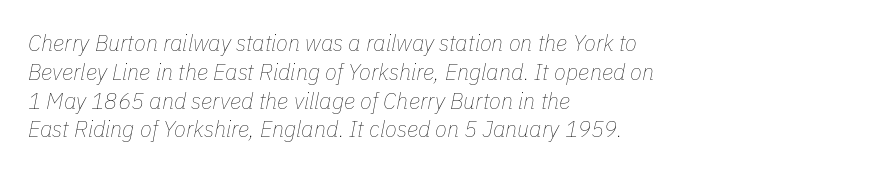
{"italic": "yes", "lean": "right", "slant_degrees": 11, "bold": "no", "underline": "no", "align": "left", "line_spacing": "normal", "line_spacing_ratio": 1.31, "letter_spacing": "normal", "letter_spacing_em": 0.0, "glyph_px": 22}
